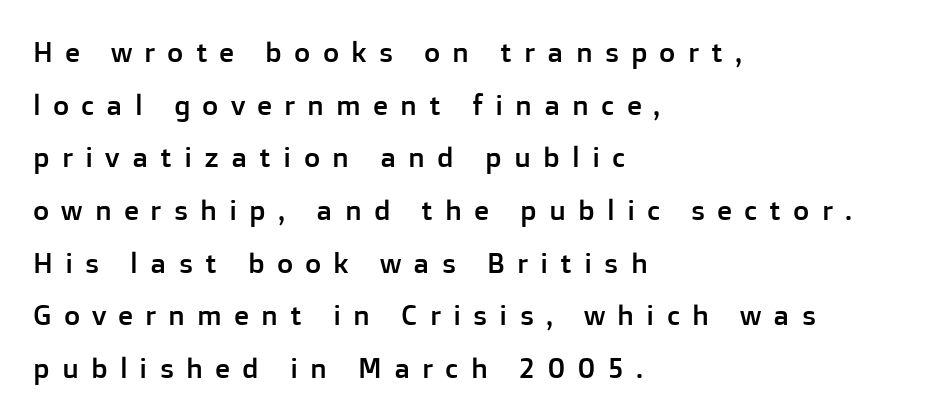
{"serif": "no", "italic": "no", "width": "normal", "stroke_contrast": "low", "x_height": "medium", "monospaced": "no", "underline": "no", "align": "left", "line_spacing_ratio": 1.88, "letter_spacing": "wide", "letter_spacing_em": 0.43, "glyph_px": 28}
